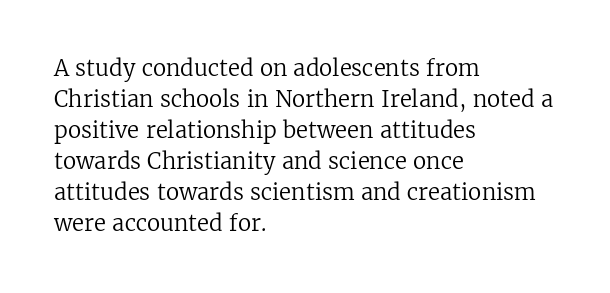
The image shows 22 px text type, upright; set left-aligned, normal line spacing (1.41x), normal letter spacing, not underlined.
